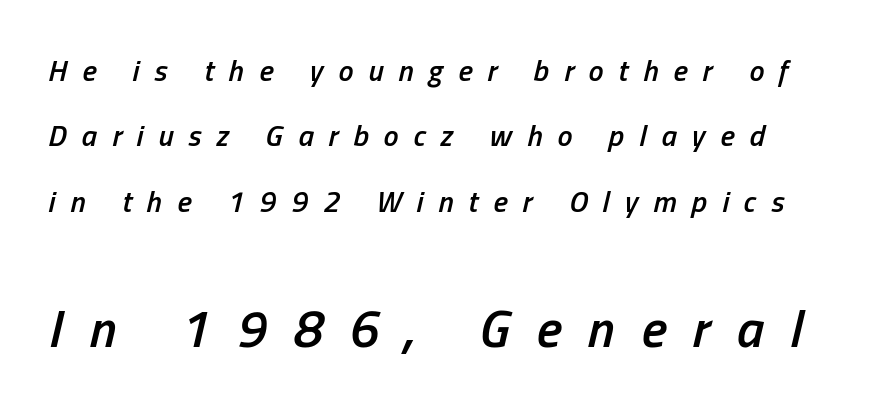
Spacing verdict: proportional, widths tailored to each character. Observe the wide spacing: letters keep a clear distance from each other. The characters look somewhat weighty, a semibold short of true bold. The axis of the letterforms is tilted away from vertical. Typesetter's note — lower block bumped up in size, upper block left smaller. Regarding leading, the lines here are spaced well apart.
